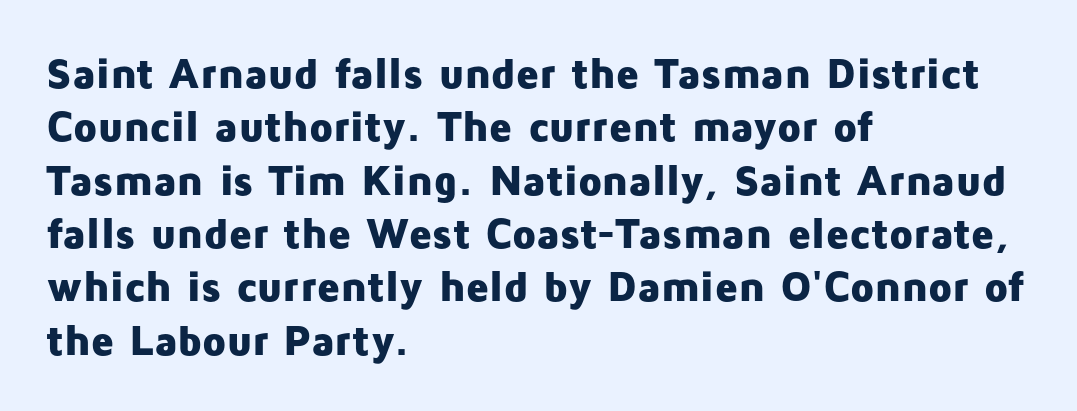
{"serif": "no", "italic": "no", "bold": "yes", "weight": "heavy", "width": "normal", "stroke_contrast": "low", "x_height": "medium", "monospaced": "no", "underline": "no", "align": "left", "line_spacing_ratio": 1.24, "letter_spacing": "normal", "letter_spacing_em": 0.0, "glyph_px": 43}
